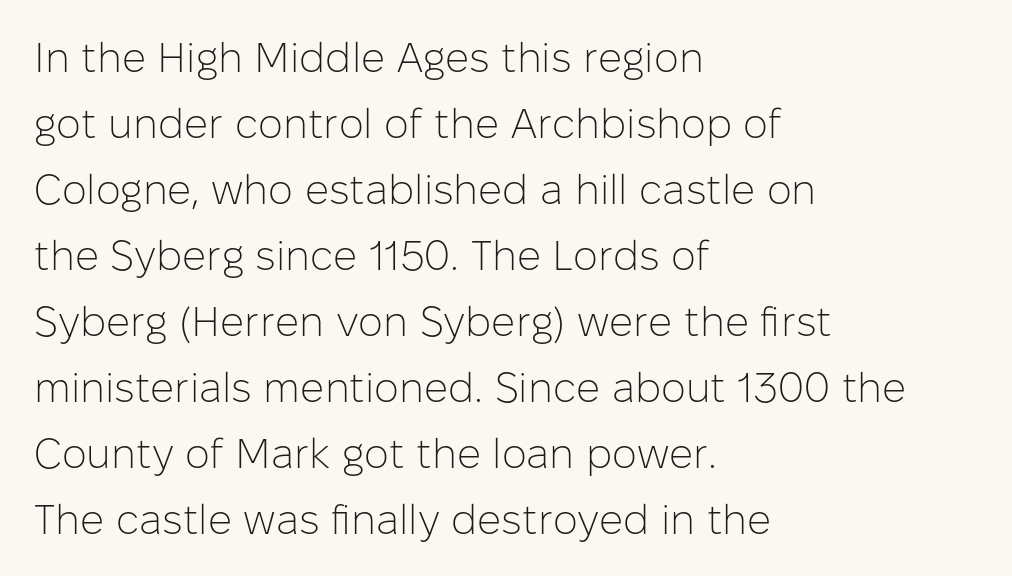
The image shows 42 px light sans-serif type, upright; set left-aligned, normal line spacing (1.57x), normal letter spacing, not underlined; low stroke contrast and a medium x-height.
